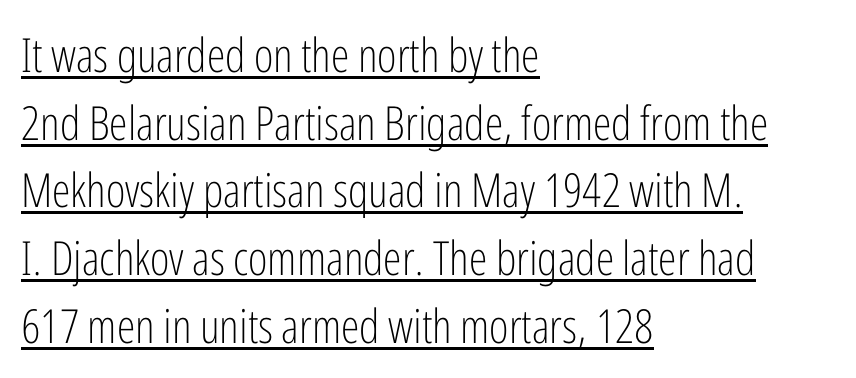
Q: Is the text bold? A: No.
Q: Is the text italic (slanted)? A: No, it is upright.
Q: Is the typeface a serif or a sans-serif typeface? A: Sans-serif.
Q: Is the text underlined? A: Yes.
Q: How is the paragraph aligned? A: Left-aligned.
Q: Is the spacing between letters normal or unusually wide? A: Normal.
Q: Is the spacing between lines tight, normal or loose? A: Normal.
Q: Width (condensed, normal, or wide)? A: Condensed.
Q: Stroke contrast? A: Low.
Q: x-height? A: Medium.
Q: Monospaced? A: No.
